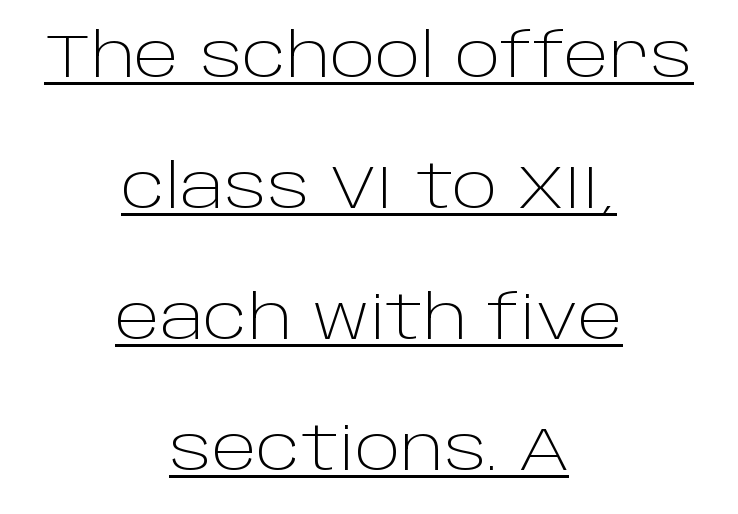
{"serif": "no", "italic": "no", "bold": "no", "weight": "light", "width": "normal", "stroke_contrast": "low", "x_height": "large", "monospaced": "no", "underline": "yes", "align": "center", "line_spacing": "loose", "line_spacing_ratio": 2.15, "letter_spacing": "normal", "letter_spacing_em": 0.0, "glyph_px": 61}
